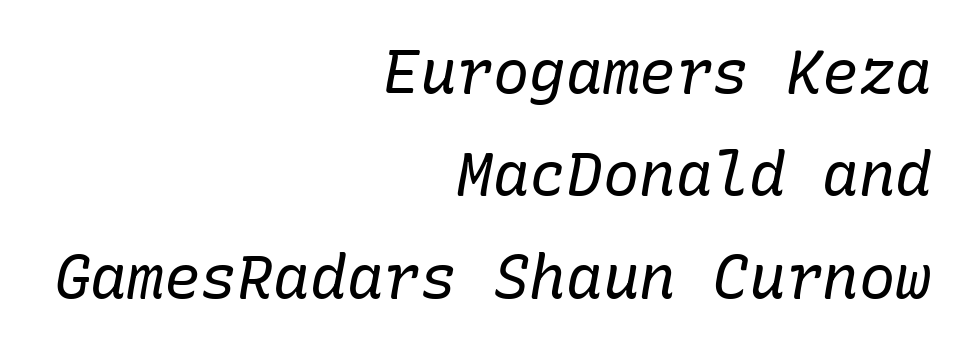
{"italic": "yes", "lean": "right", "slant_degrees": 10, "bold": "no", "weight": "regular", "width": "normal", "stroke_contrast": "low", "x_height": "medium", "underline": "no", "align": "right", "line_spacing": "normal", "line_spacing_ratio": 1.68, "letter_spacing": "normal", "letter_spacing_em": 0.0, "glyph_px": 61}
